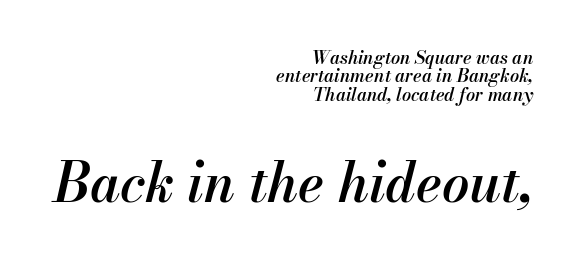
Q: Is the text bold? A: Semi-bold.
Q: Is the text italic (slanted)? A: Yes, it leans right by about 13 degrees.
Q: Is the text underlined? A: No.
Q: How is the paragraph aligned? A: Right-aligned.
Q: Is the spacing between letters normal or unusually wide? A: Normal.
Q: Is the spacing between lines tight, normal or loose? A: Tight.
Q: Which block of text is set in a larger size, the first (top) or the second (bottom)? A: The second (bottom) one.
Q: Width (condensed, normal, or wide)? A: Normal.
Q: Stroke contrast? A: Medium.
Q: x-height? A: Small.
Q: Monospaced? A: No.
